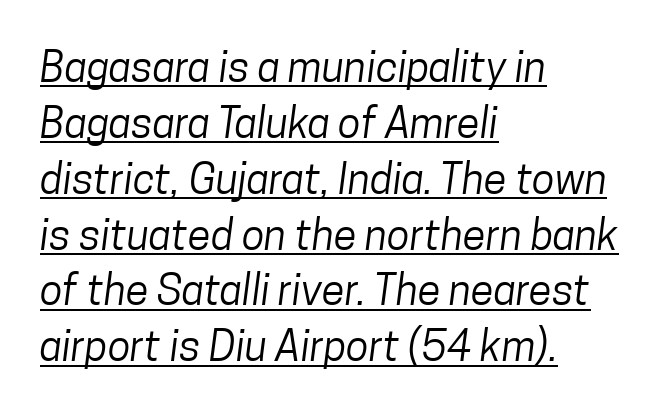
{"serif": "no", "bold": "no", "weight": "regular", "width": "condensed", "stroke_contrast": "low", "x_height": "medium", "monospaced": "no", "underline": "yes", "align": "left", "line_spacing": "normal", "line_spacing_ratio": 1.33, "letter_spacing": "normal", "letter_spacing_em": 0.0, "glyph_px": 42}
